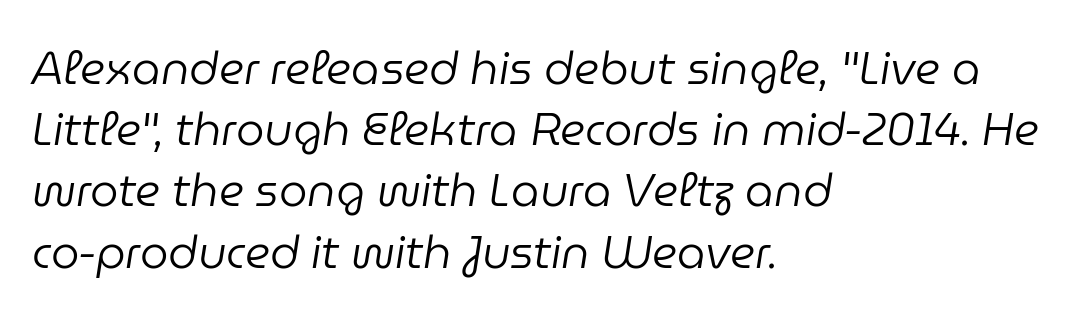
The image shows 45 px regular-weight type, italic (leaning right); set left-aligned, normal line spacing (1.36x), normal letter spacing, not underlined; low stroke contrast and a medium x-height.
